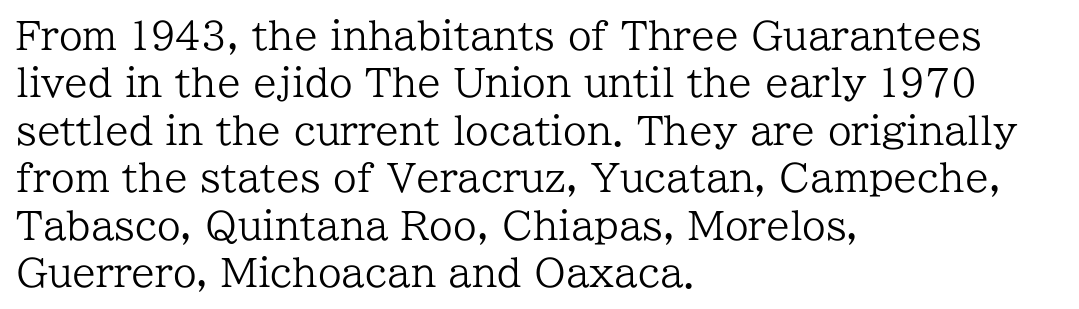
The image shows 38 px regular-weight serif type, upright; set left-aligned, normal line spacing (1.25x), normal letter spacing, not underlined; low stroke contrast and a medium x-height.
